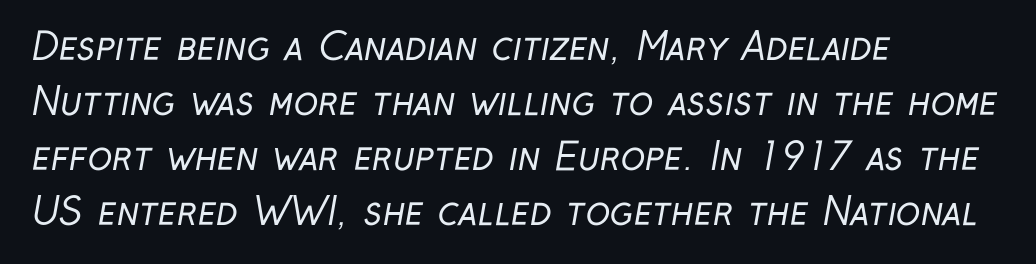
In CSS terms this would be text-align: left. A typesetter would label this face a sans. Leading: standard. Is this a heavy cut? Hardly; it is regular or lighter. Varying glyph widths throughout — classic text-font behaviour.
